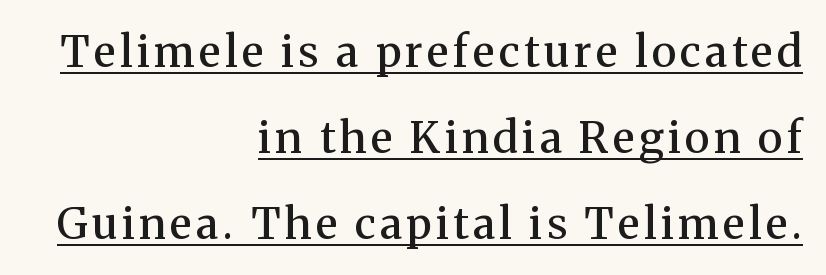
Loosely led — the rows are spread out. A typesetter would call this proportional, since set widths differ per character. Layout note: lines flush right. The face used here is a semibold: visibly heavier than regular, lighter than bold. Each line of the rendering has a horizontal stroke beneath the glyphs. Are there feet on the stems? There are — it's a serif.
